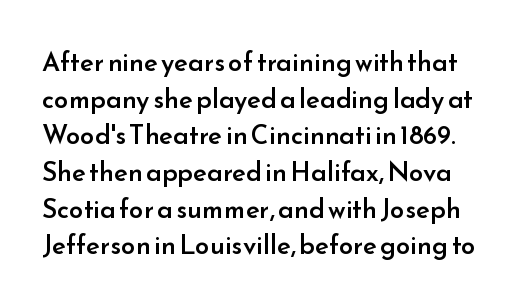
A somewhat darkened texture: the type is semibold rather than bold. Every stem runs plumb, perpendicular to the baseline. What's the leading like? Ordinary, nothing unusual. Honestly, there is no underline to notice here at all. You could call the tracking neutral — neither tight nor loose.
